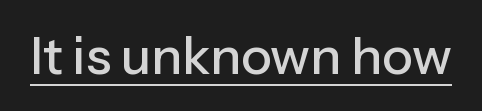
{"serif": "no", "italic": "no", "width": "normal", "stroke_contrast": "low", "x_height": "medium", "monospaced": "no", "underline": "yes", "letter_spacing": "normal", "letter_spacing_em": 0.0, "glyph_px": 51}
